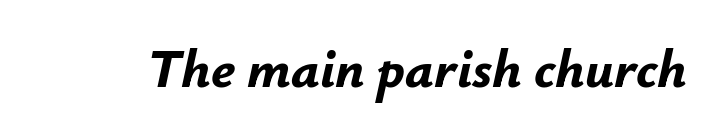
{"italic": "yes", "lean": "right", "slant_degrees": 12, "bold": "yes", "weight": "bold", "width": "normal", "stroke_contrast": "low", "x_height": "small", "monospaced": "no", "underline": "no", "letter_spacing": "normal", "letter_spacing_em": 0.0, "glyph_px": 54}
